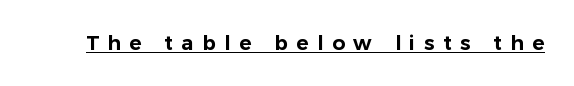
Q: Is the text italic (slanted)? A: No, it is upright.
Q: Is the text underlined? A: Yes.
Q: Is the spacing between letters normal or unusually wide? A: Unusually wide.
